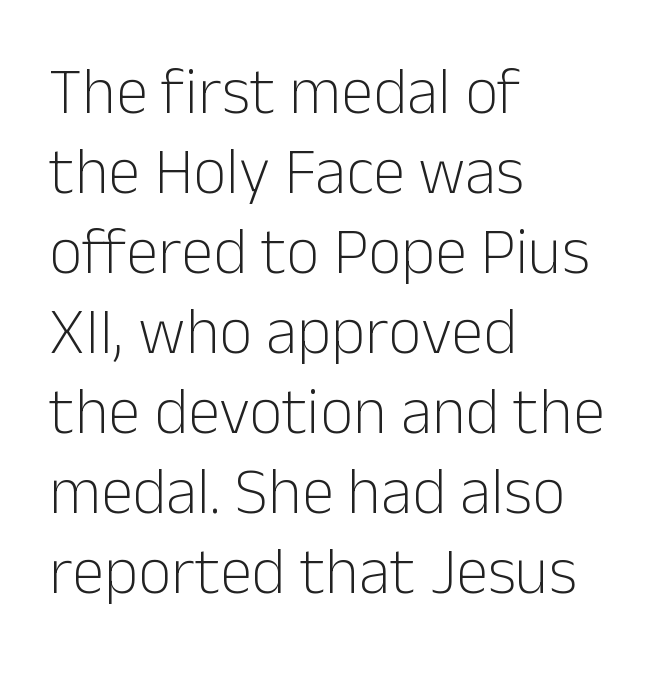
Q: Is the text bold? A: No.
Q: Is the text italic (slanted)? A: No, it is upright.
Q: Is the typeface a serif or a sans-serif typeface? A: Sans-serif.
Q: Is the text underlined? A: No.
Q: How is the paragraph aligned? A: Left-aligned.
Q: Is the spacing between letters normal or unusually wide? A: Normal.
Q: Width (condensed, normal, or wide)? A: Normal.
Q: Stroke contrast? A: Low.
Q: x-height? A: Medium.
Q: Monospaced? A: No.
